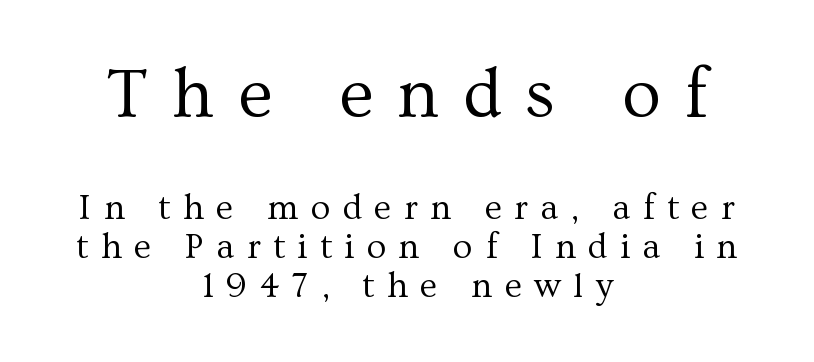
Q: Is the text bold? A: No.
Q: Is the text italic (slanted)? A: No, it is upright.
Q: Is the typeface a serif or a sans-serif typeface? A: Serif.
Q: Is the text underlined? A: No.
Q: How is the paragraph aligned? A: Centered.
Q: Is the spacing between letters normal or unusually wide? A: Unusually wide.
Q: Is the spacing between lines tight, normal or loose? A: Tight.
Q: Which block of text is set in a larger size, the first (top) or the second (bottom)? A: The first (top) one.
Q: Width (condensed, normal, or wide)? A: Normal.
Q: Stroke contrast? A: Medium.
Q: x-height? A: Medium.
Q: Monospaced? A: No.
